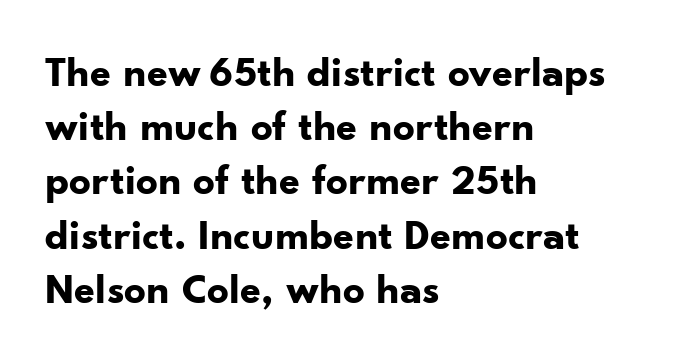
Is this a fixed-width face? No — the glyphs have proportional, varying widths. The face used here has the dense, thick strokes of a bold. Is this a sans? Yes — the strokes have no serifs. The lettering stays uniformly vertical, giving the passage a roman look. The line-height multiplier appears to be the usual default.
